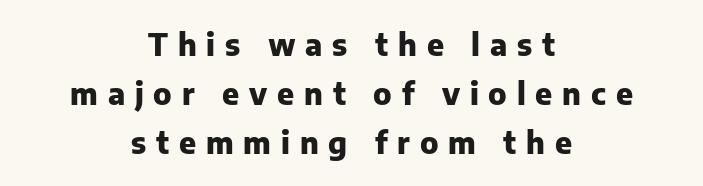
The image shows 30 px heavy sans-serif type, upright; set centered, normal line spacing (1.63x), unusually wide letter spacing (+0.33 em), not underlined; low stroke contrast and a medium x-height.
